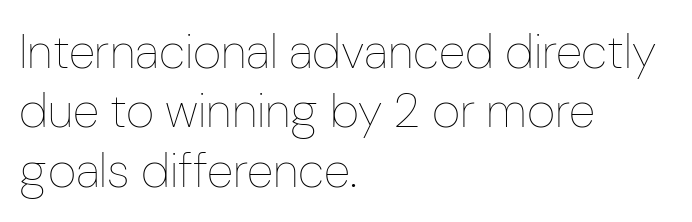
Q: Is the text bold? A: No.
Q: Is the text italic (slanted)? A: No, it is upright.
Q: Is the text underlined? A: No.
Q: How is the paragraph aligned? A: Left-aligned.
Q: Is the spacing between letters normal or unusually wide? A: Normal.
Q: Width (condensed, normal, or wide)? A: Condensed.
Q: Stroke contrast? A: Low.
Q: x-height? A: Medium.
Q: Monospaced? A: No.
